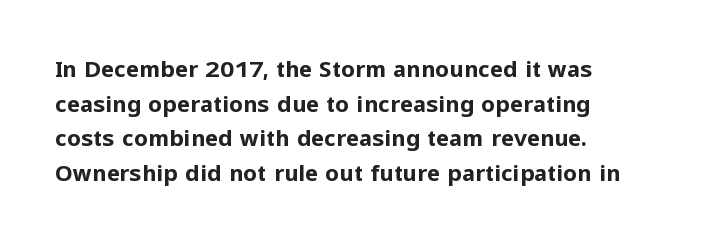
The image shows 22 px bold type, upright; set left-aligned, normal line spacing (1.57x), normal letter spacing, not underlined.
